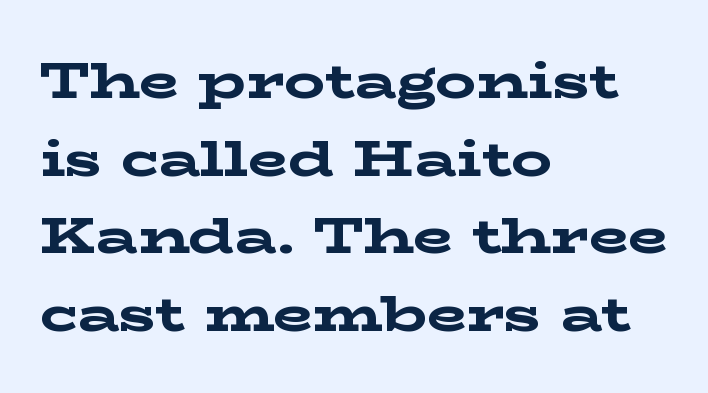
This sample uses plain, unmodified letter spacing. Notice how descenders clear the ascenders below comfortably — that's standard leading. You could not count columns in this text — the font is proportionally spaced. In CSS terms this would be text-align: left. The rendering shows small feet on the letterforms — a serif design.
